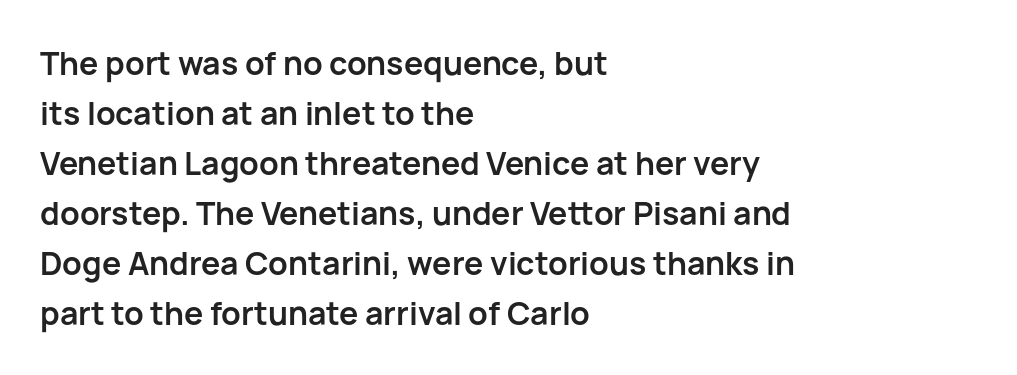
{"serif": "no", "italic": "no", "bold": "yes", "weight": "semibold", "width": "normal", "stroke_contrast": "low", "x_height": "medium", "monospaced": "no", "underline": "no", "align": "left", "line_spacing": "normal", "line_spacing_ratio": 1.56, "letter_spacing": "normal", "letter_spacing_em": 0.0, "glyph_px": 32}
